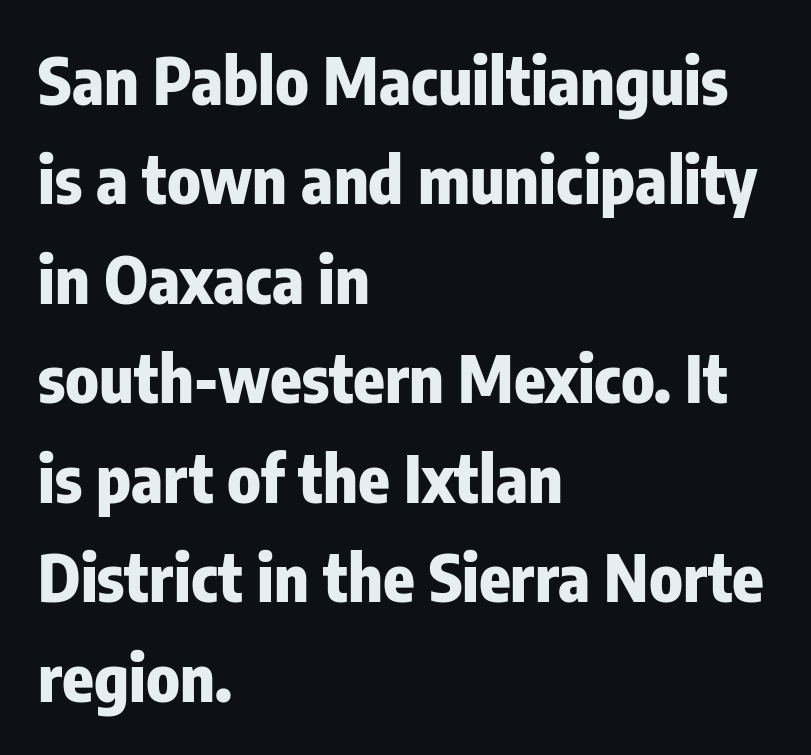
Q: Is the text bold? A: Yes.
Q: Is the text italic (slanted)? A: No, it is upright.
Q: Is the typeface a serif or a sans-serif typeface? A: Sans-serif.
Q: Is the text underlined? A: No.
Q: How is the paragraph aligned? A: Left-aligned.
Q: Is the spacing between letters normal or unusually wide? A: Normal.
Q: Is the spacing between lines tight, normal or loose? A: Normal.
Q: Width (condensed, normal, or wide)? A: Condensed.
Q: Stroke contrast? A: Low.
Q: x-height? A: Medium.
Q: Monospaced? A: No.
